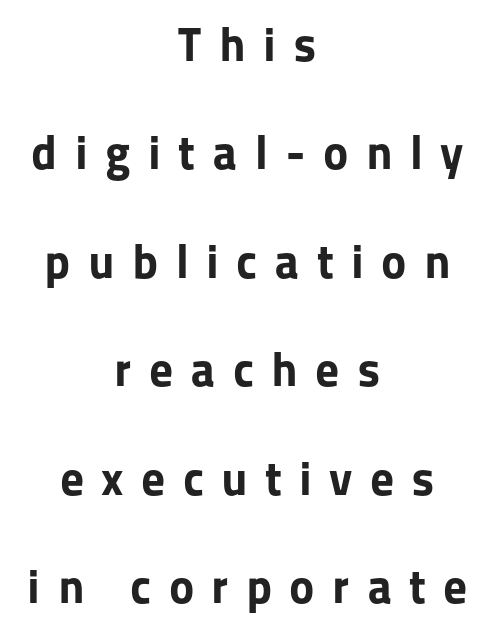
These words are printed bold, with thick strokes throughout. Observe the absence of serifs on each vertical stroke in this sample. Anything drawn beneath the words? Only blank space. The typography opts for an upright posture over an oblique one. Loose tracking; the words dissolve into strings of separated letters. If you folded the block vertically in half, each line would mirror itself in length.
